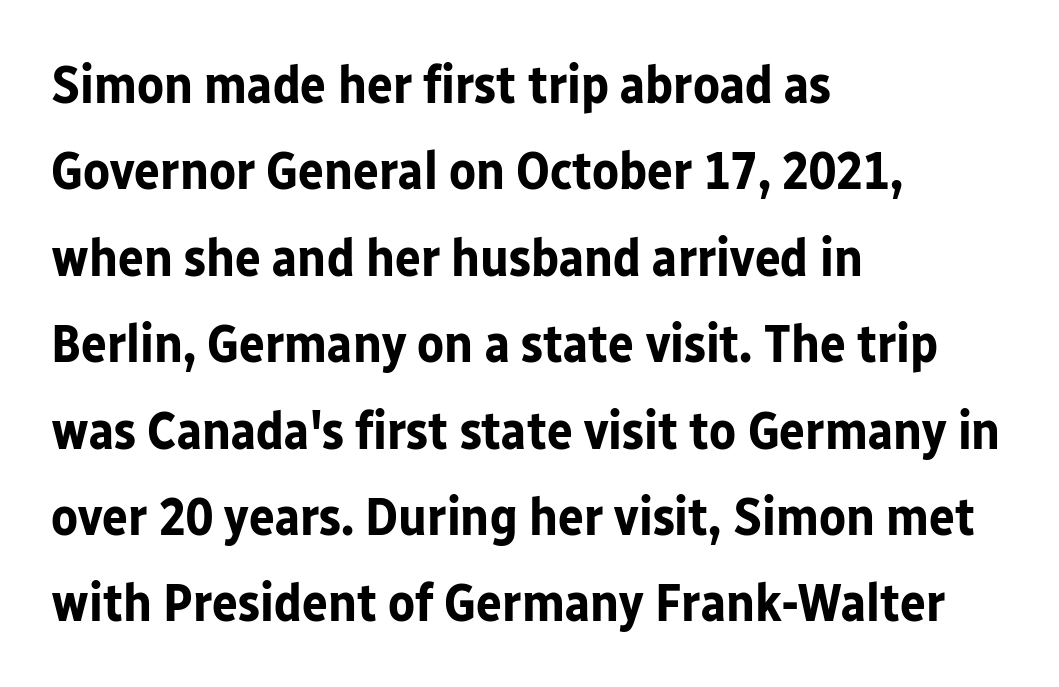
Observe the ordinary spacing: letters are neighbours, not strangers. Strong, thick strokes mark this as bold type. The lettering holds an erect, upright posture throughout. You can tell from the bare stems that sans-serif type was used. Varying glyph widths throughout — classic text-font behaviour.
